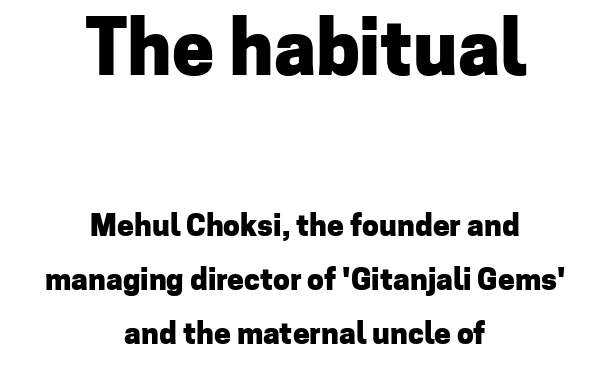
Q: Is the text bold? A: Yes.
Q: Is the text italic (slanted)? A: No, it is upright.
Q: Is the typeface a serif or a sans-serif typeface? A: Sans-serif.
Q: Is the text underlined? A: No.
Q: How is the paragraph aligned? A: Centered.
Q: Is the spacing between letters normal or unusually wide? A: Normal.
Q: Which block of text is set in a larger size, the first (top) or the second (bottom)? A: The first (top) one.
Q: Width (condensed, normal, or wide)? A: Normal.
Q: Stroke contrast? A: Low.
Q: x-height? A: Medium.
Q: Monospaced? A: No.
